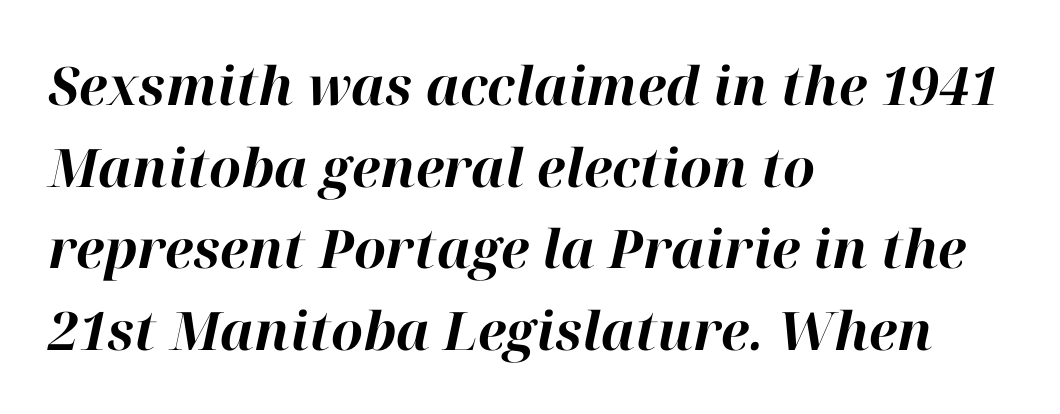
You'd pick this weight for a headline — it's a proper bold. Characters follow at the spacing the type designer built in. In CSS terms this would be text-align: left. The passage shown is not underscored anywhere. These lines sit exactly where default settings would place them. Is the type slanted? Yes — the strokes lean at a clear angle.
